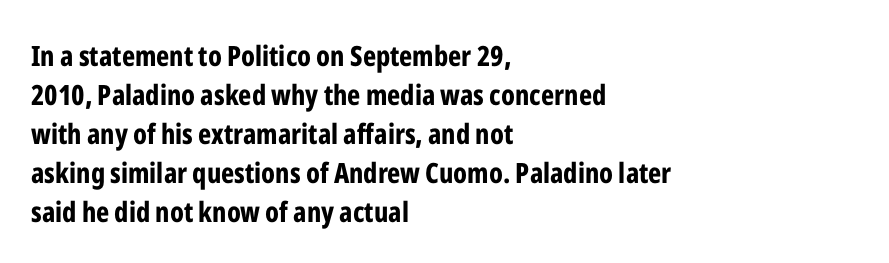
The passage shown has conventional tracking throughout. Summary of vertical rhythm: regular, with standard interline spacing. The words here are not underlined. Characters remain perfectly vertical along every line. You'd pick this weight for a headline — it's a proper bold.
